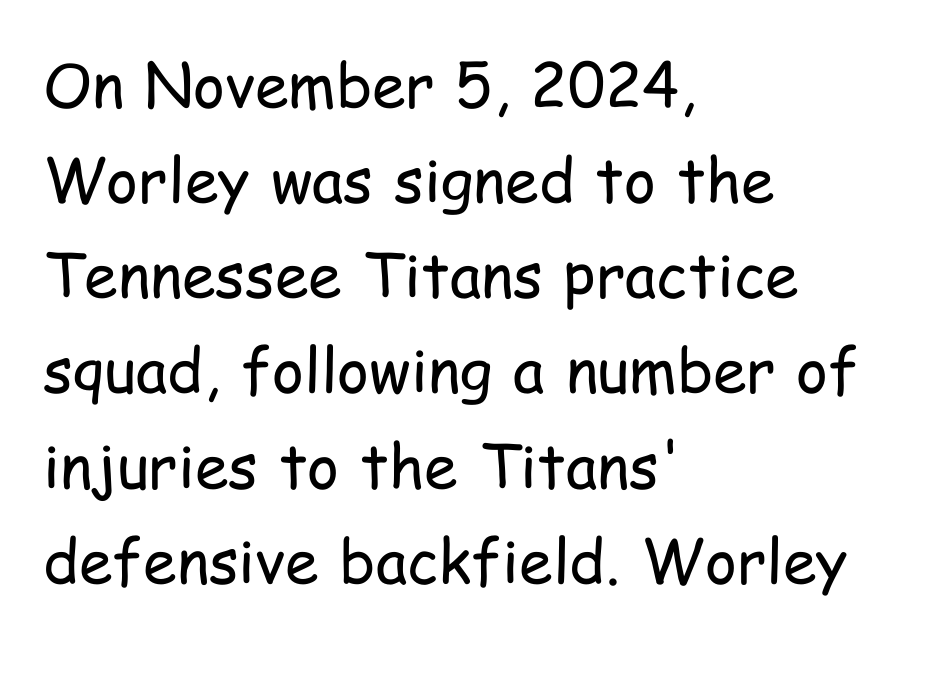
The image shows 61 px regular-weight, condensed sans-serif type, upright; set left-aligned, normal line spacing (1.56x), normal letter spacing, not underlined; low stroke contrast and a medium x-height.
